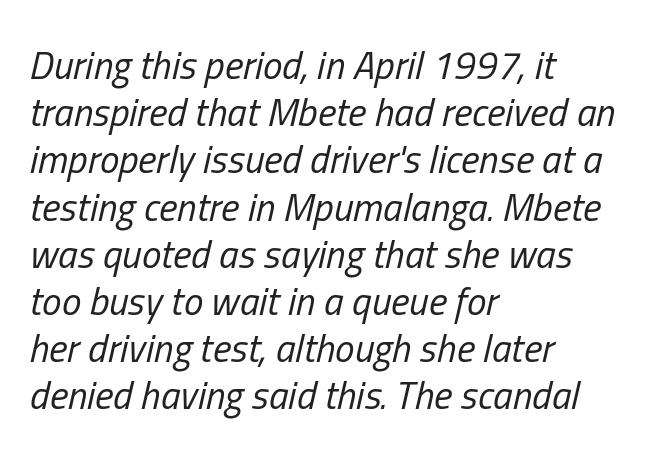
{"italic": "yes", "lean": "right", "slant_degrees": 13, "bold": "no", "weight": "regular", "width": "condensed", "stroke_contrast": "low", "x_height": "medium", "monospaced": "no", "underline": "no", "align": "left", "line_spacing_ratio": 1.21, "letter_spacing": "normal", "letter_spacing_em": 0.0, "glyph_px": 39}
